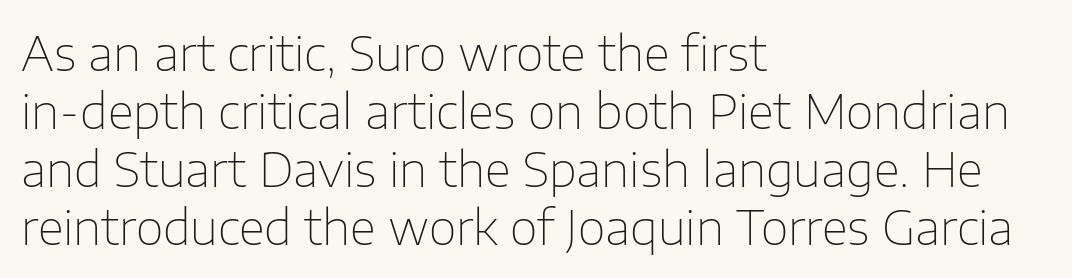
Q: Is the text bold? A: No.
Q: Is the text italic (slanted)? A: No, it is upright.
Q: Is the typeface a serif or a sans-serif typeface? A: Sans-serif.
Q: Is the text underlined? A: No.
Q: How is the paragraph aligned? A: Left-aligned.
Q: Is the spacing between letters normal or unusually wide? A: Normal.
Q: Width (condensed, normal, or wide)? A: Normal.
Q: Stroke contrast? A: Low.
Q: x-height? A: Medium.
Q: Monospaced? A: No.
